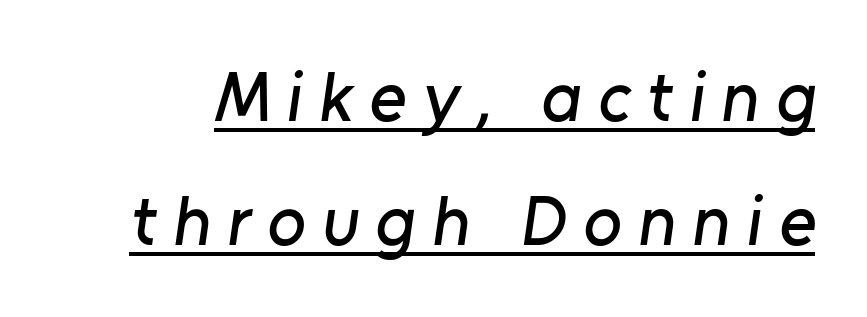
Each letter's strokes conclude bluntly, with no projecting serifs. Is there an underline? Yes — a line sits under the letters. Is this a fixed-width face? No — the glyphs have proportional, varying widths. The horizontal fit of the characters is loose and conspicuously gappy.
